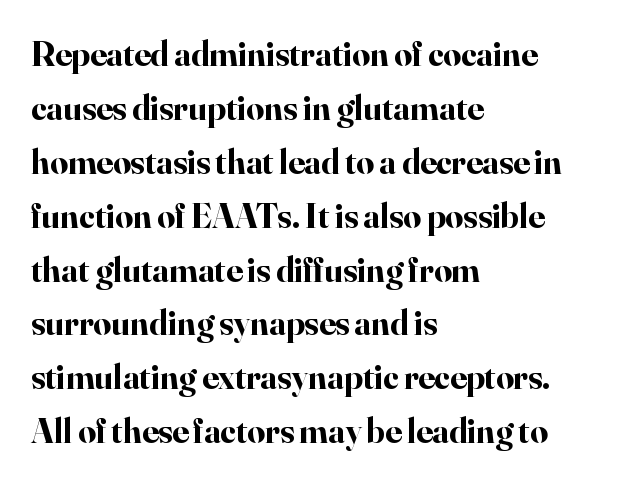
Q: Is the text bold? A: Yes.
Q: Is the text italic (slanted)? A: No, it is upright.
Q: Is the typeface a serif or a sans-serif typeface? A: Serif.
Q: Is the text underlined? A: No.
Q: How is the paragraph aligned? A: Left-aligned.
Q: Is the spacing between letters normal or unusually wide? A: Normal.
Q: Is the spacing between lines tight, normal or loose? A: Normal.
Q: Width (condensed, normal, or wide)? A: Normal.
Q: Stroke contrast? A: High.
Q: x-height? A: Small.
Q: Monospaced? A: No.
